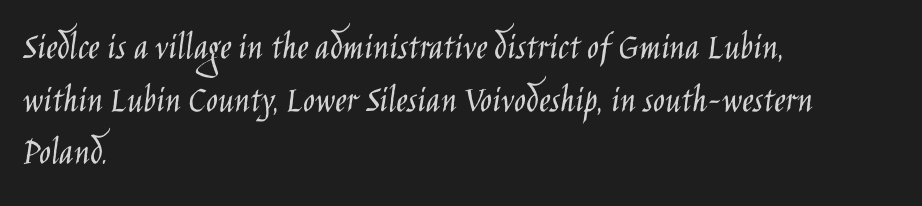
The image shows 39 px light, condensed sans-serif type; set left-aligned, normal line spacing (1.35x), normal letter spacing, not underlined; low stroke contrast and a large x-height.
